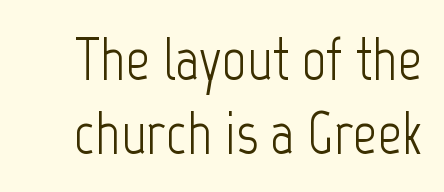
The image shows 60 px light, condensed sans-serif type, upright; set line spacing 1.23x, normal letter spacing, not underlined; low stroke contrast and a medium x-height.
